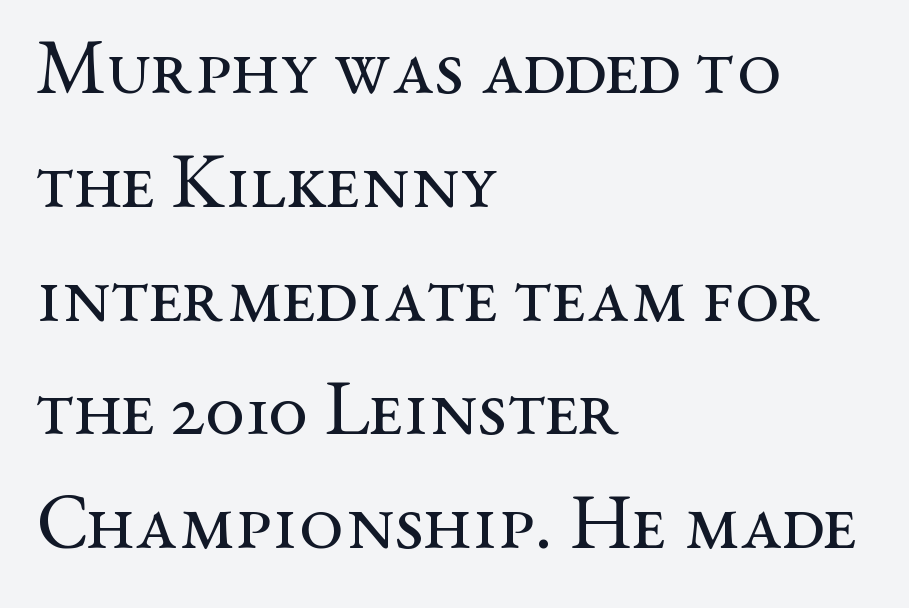
Reading down the block, your eye returns to a fixed left position each line. Words float on clear page, feet unadorned. Characters follow at the spacing the type designer built in. Vertical stems look standard width or narrower in stroke.
